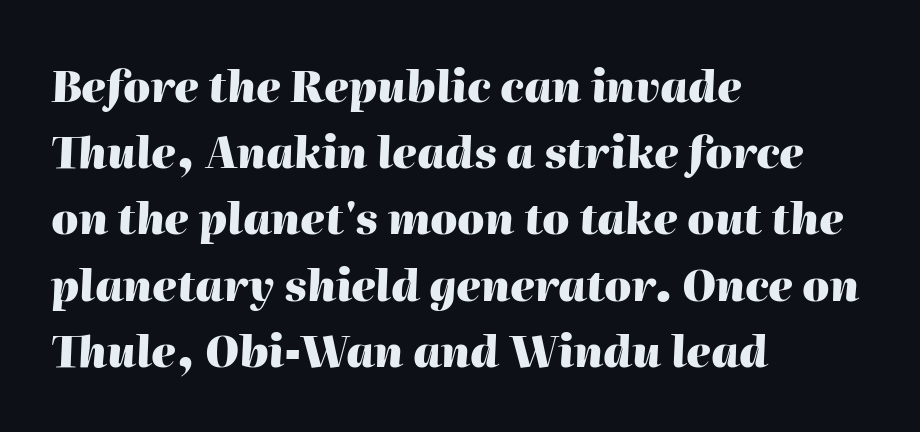
Q: Is the text bold? A: Yes.
Q: Is the text italic (slanted)? A: Yes, it leans right by about 2 degrees.
Q: Is the text underlined? A: No.
Q: How is the paragraph aligned? A: Left-aligned.
Q: Is the spacing between letters normal or unusually wide? A: Normal.
Q: Is the spacing between lines tight, normal or loose? A: Normal.
Q: Width (condensed, normal, or wide)? A: Normal.
Q: Stroke contrast? A: High.
Q: x-height? A: Medium.
Q: Monospaced? A: No.
